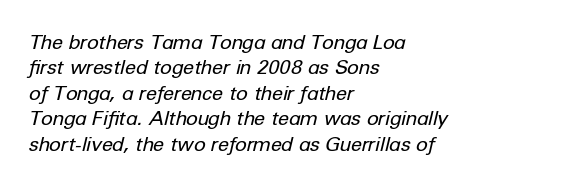
Rule under the text: the space is simply empty. Regarding leading, the lines here are spaced in the standard way. Where is the straight margin? On the left. The letters look calm and open, with moderate or lighter stems. The face used here is rendered with its standard letterfit. The glyphs look as if they've been sheared to an angle.
